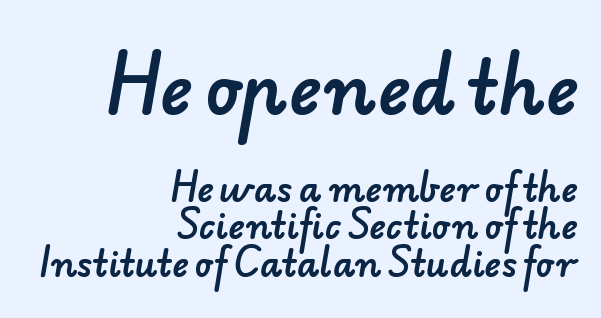
The image shows 70 px sans-serif type; set right-aligned, tight line spacing (1.08x), normal letter spacing, not underlined; the first (top) block is 2.0x larger; low stroke contrast and a small x-height.
